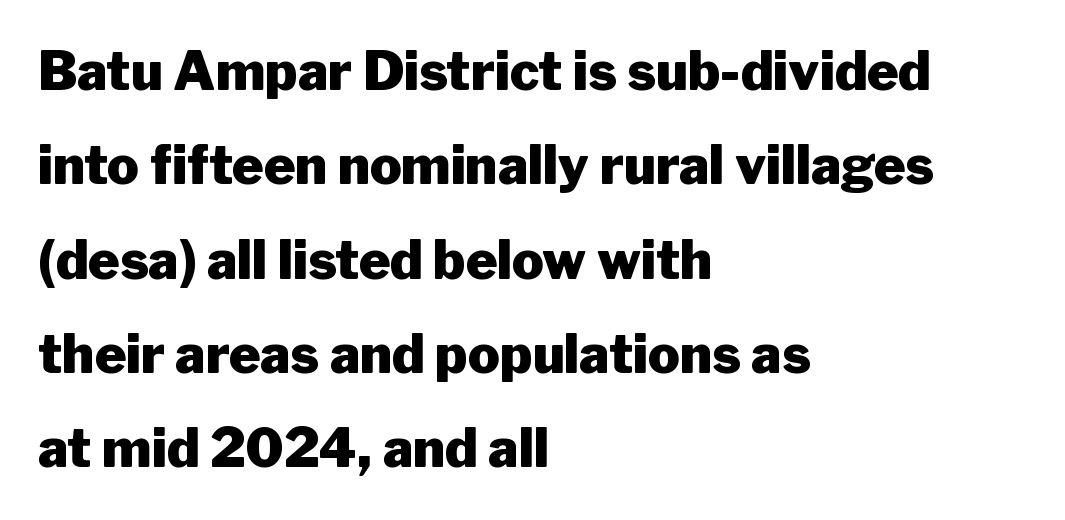
Think of a printed novel: that variable character pitch is what you see here. The specimen omits any rule beneath the text block's lines. Strong, thick strokes mark this as bold type. Is there any slant? The stems are plumb.
